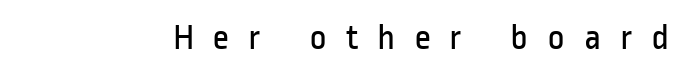
{"serif": "no", "italic": "no", "bold": "no", "weight": "regular", "width": "condensed", "stroke_contrast": "low", "x_height": "medium", "monospaced": "no", "underline": "no", "letter_spacing": "wide", "letter_spacing_em": 0.5, "glyph_px": 37}
